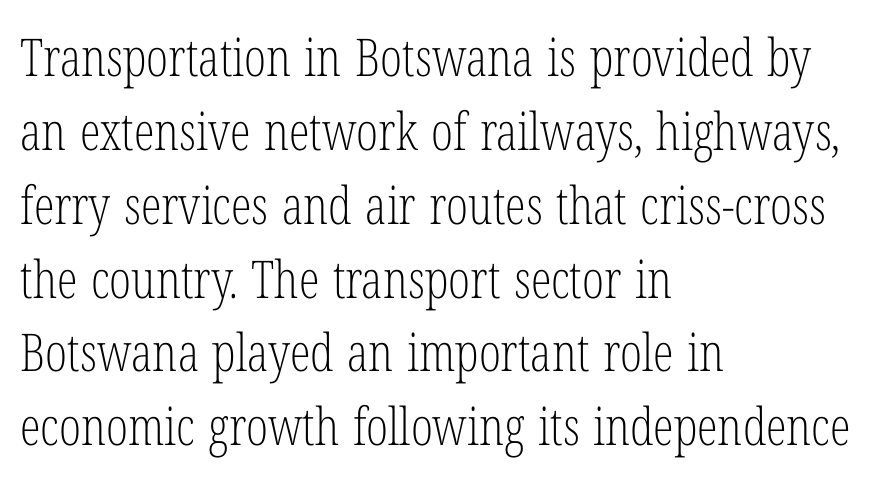
Q: Is the text bold? A: No.
Q: Is the text italic (slanted)? A: No, it is upright.
Q: Is the typeface a serif or a sans-serif typeface? A: Serif.
Q: Is the text underlined? A: No.
Q: How is the paragraph aligned? A: Left-aligned.
Q: Is the spacing between letters normal or unusually wide? A: Normal.
Q: Is the spacing between lines tight, normal or loose? A: Normal.
Q: Width (condensed, normal, or wide)? A: Condensed.
Q: Stroke contrast? A: Low.
Q: x-height? A: Medium.
Q: Monospaced? A: No.
